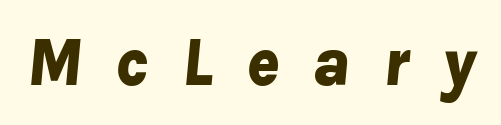
The image shows 68 px bold type, italic (leaning right); set unusually wide letter spacing (+0.48 em), not underlined; low stroke contrast and a medium x-height.
